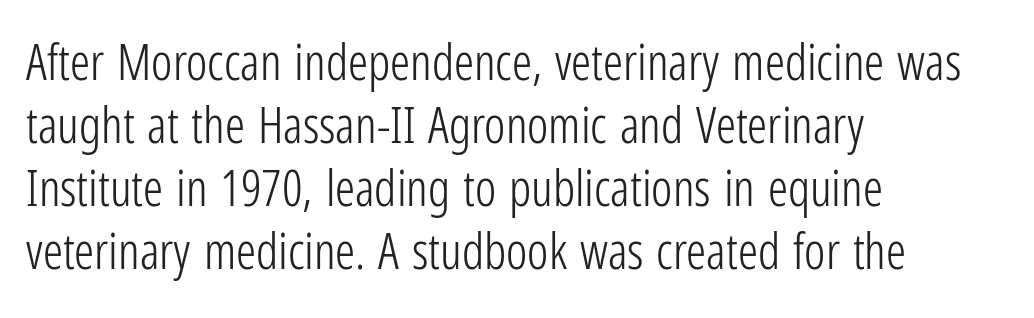
The image shows 50 px light, condensed sans-serif type, upright; set left-aligned, normal line spacing (1.26x), normal letter spacing, not underlined; low stroke contrast and a medium x-height.
